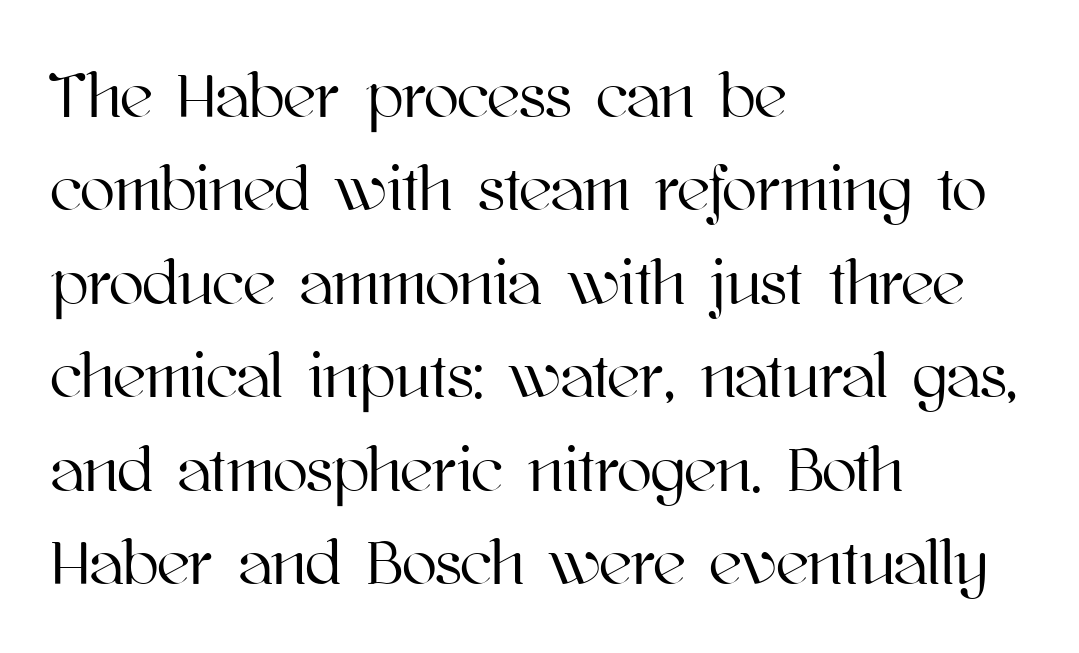
Standard letterfit; no display-style spreading of the glyphs. A roman cut, with each character standing at attention. This sample is left-justified, so line endings fall wherever the words run out. Vertical spacing — default.
